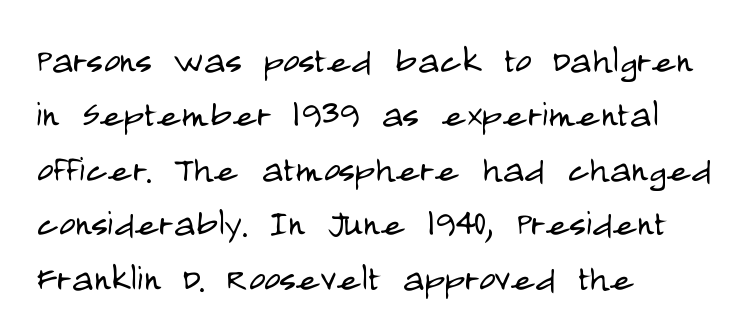
The face used here is proportionally spaced, like ordinary book or web type. Serif or sans? Sans — the stroke terminals are bare. Lines of text with bare space underneath. Posture: straight, roman, zero tilt.
